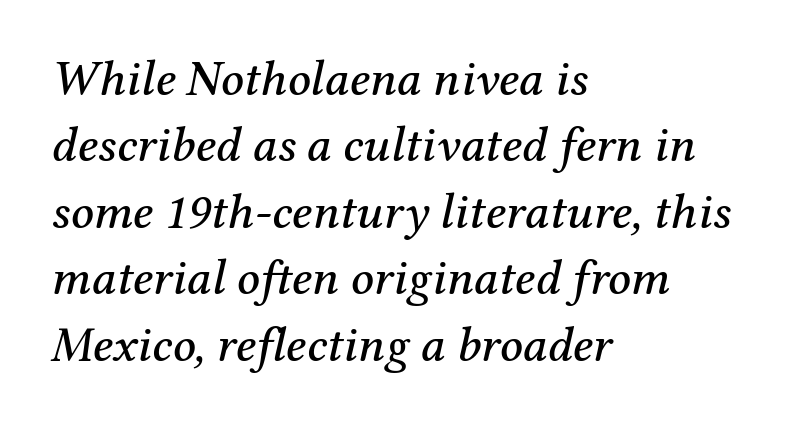
{"serif": "yes", "italic": "yes", "lean": "right", "slant_degrees": 12, "width": "normal", "stroke_contrast": "medium", "x_height": "medium", "monospaced": "no", "underline": "no", "align": "left", "line_spacing": "normal", "line_spacing_ratio": 1.33, "letter_spacing": "normal", "letter_spacing_em": 0.0, "glyph_px": 50}
